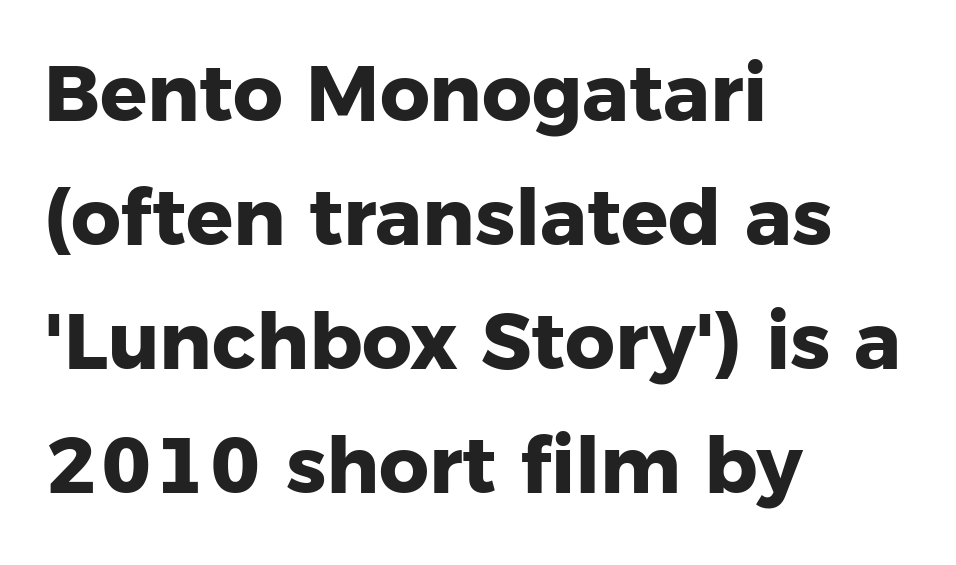
{"serif": "no", "italic": "no", "bold": "yes", "weight": "heavy", "width": "normal", "stroke_contrast": "low", "x_height": "medium", "monospaced": "no", "underline": "no", "align": "left", "line_spacing": "normal", "line_spacing_ratio": 1.59, "letter_spacing": "normal", "letter_spacing_em": 0.0, "glyph_px": 78}
